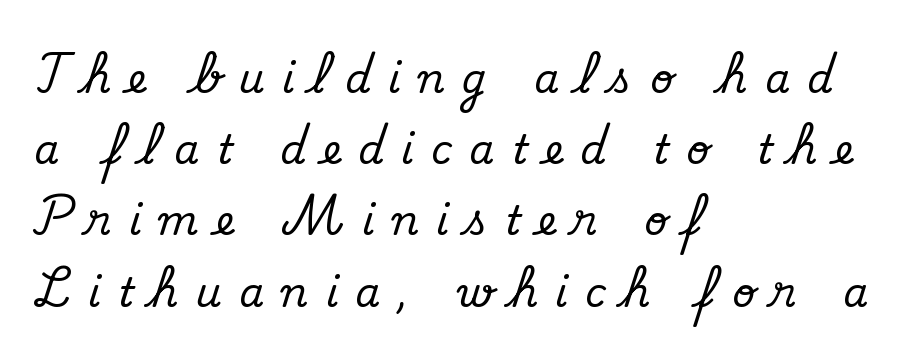
Q: Is the text italic (slanted)? A: Yes.
Q: Is the typeface a serif or a sans-serif typeface? A: Serif.
Q: Is the text underlined? A: No.
Q: How is the paragraph aligned? A: Left-aligned.
Q: Is the spacing between letters normal or unusually wide? A: Unusually wide.
Q: Width (condensed, normal, or wide)? A: Normal.
Q: Stroke contrast? A: Medium.
Q: x-height? A: Small.
Q: Monospaced? A: No.
